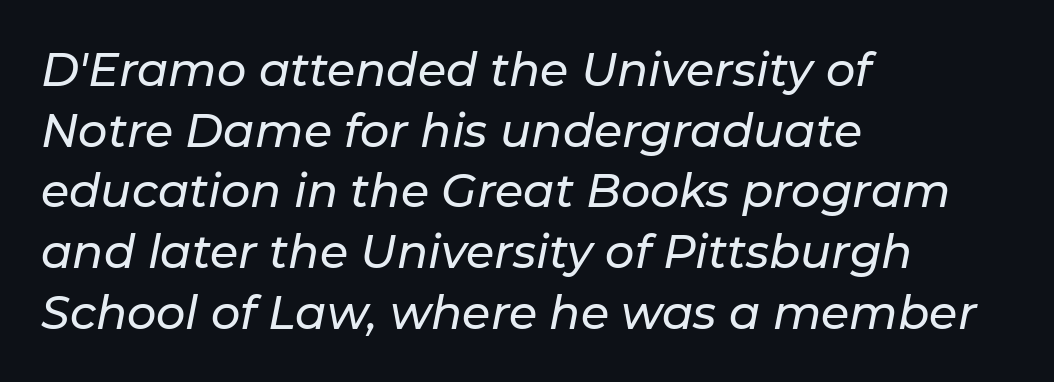
{"italic": "yes", "lean": "right", "slant_degrees": 11, "width": "normal", "stroke_contrast": "low", "x_height": "medium", "monospaced": "no", "underline": "no", "align": "left", "line_spacing": "normal", "line_spacing_ratio": 1.32, "letter_spacing": "normal", "letter_spacing_em": 0.0, "glyph_px": 46}
